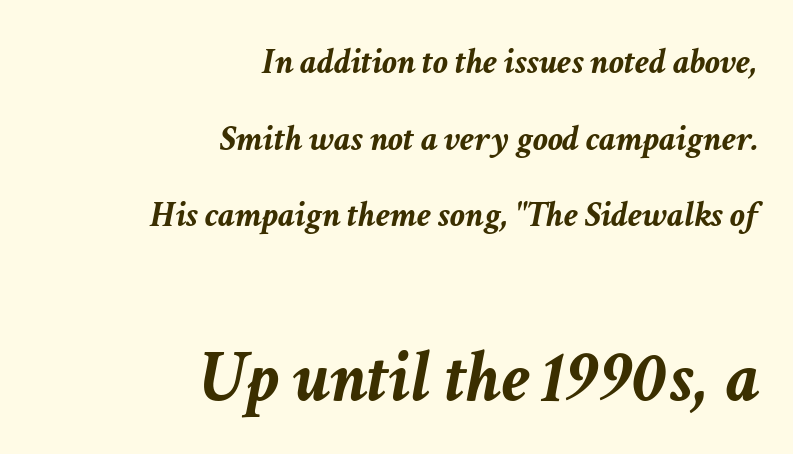
The image shows 74 px semibold type, italic (leaning right); set right-aligned, loose line spacing (2.07x), normal letter spacing, not underlined; the second (bottom) block is 2.0x larger; low stroke contrast and a medium x-height.
